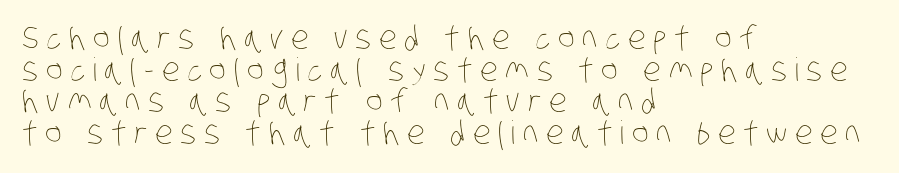
{"bold": "no", "weight": "thin", "width": "condensed", "stroke_contrast": "low", "x_height": "large", "monospaced": "no", "underline": "no", "align": "left", "line_spacing": "tight", "line_spacing_ratio": 0.99, "letter_spacing": "wide", "letter_spacing_em": 0.24, "glyph_px": 32}
